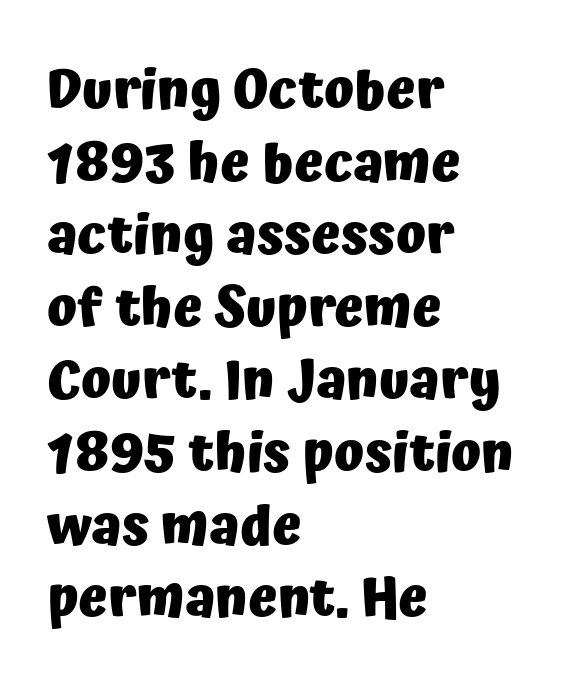
The image shows 55 px heavy sans-serif type, upright; set left-aligned, normal line spacing (1.32x), normal letter spacing, not underlined; low stroke contrast and a medium x-height.
